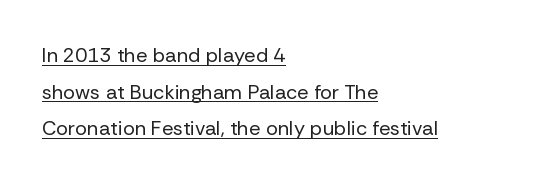
The image shows 20 px text type, upright; set left-aligned, line spacing 1.83x, normal letter spacing, underlined.
